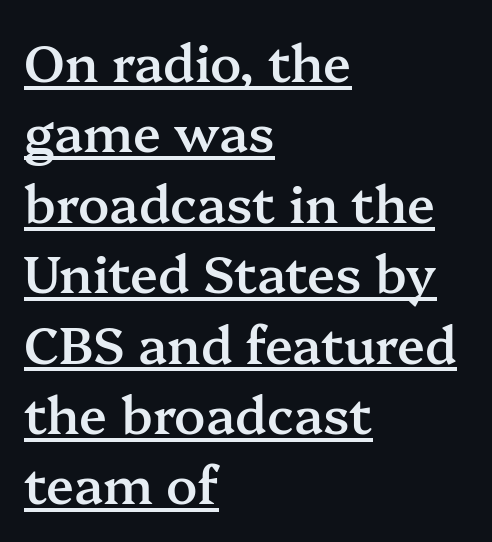
Does the type have serifs? Yes, each stem ends in a small foot. The glyphs are accompanied by a horizontal stroke just below them. Letter spacing: default. Does the copy run flush right? No — it runs flush left.
